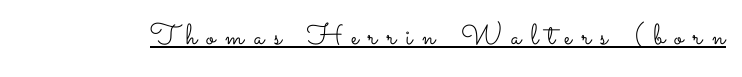
{"bold": "no", "weight": "light", "width": "wide", "stroke_contrast": "low", "x_height": "small", "monospaced": "no", "underline": "yes", "letter_spacing": "wide", "letter_spacing_em": 0.34, "glyph_px": 29}
